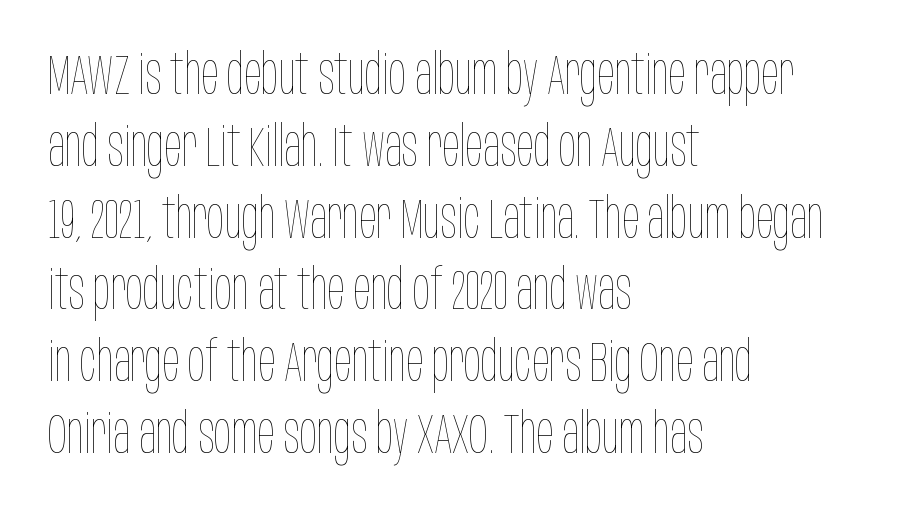
The image shows 57 px thin, condensed type, upright; set left-aligned, normal line spacing (1.26x), normal letter spacing, not underlined; low stroke contrast and a large x-height.
